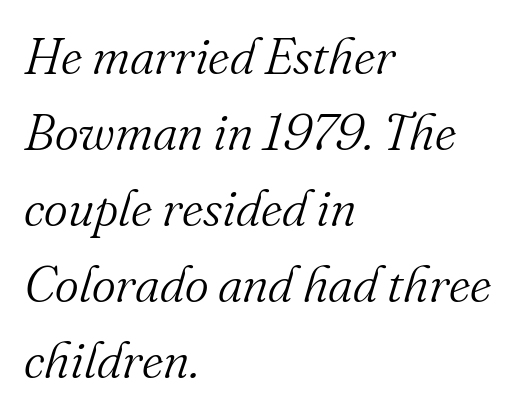
Q: Is the text bold? A: No.
Q: Is the text italic (slanted)? A: Yes, it leans right by about 16 degrees.
Q: Is the typeface a serif or a sans-serif typeface? A: Serif.
Q: Is the text underlined? A: No.
Q: How is the paragraph aligned? A: Left-aligned.
Q: Is the spacing between letters normal or unusually wide? A: Normal.
Q: Is the spacing between lines tight, normal or loose? A: Normal.
Q: Width (condensed, normal, or wide)? A: Normal.
Q: Stroke contrast? A: Medium.
Q: x-height? A: Small.
Q: Monospaced? A: No.
